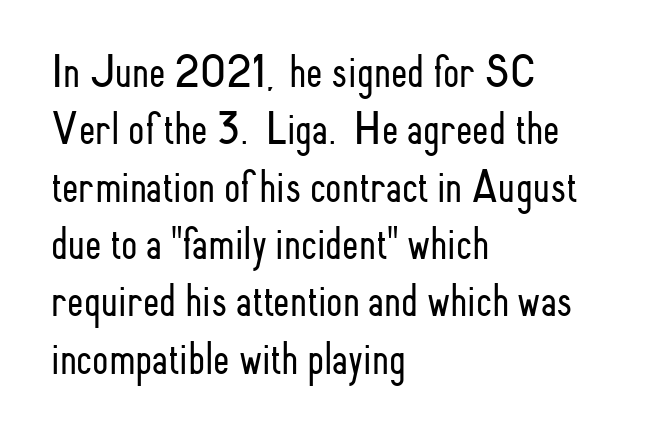
{"serif": "no", "italic": "no", "bold": "no", "weight": "light", "width": "condensed", "stroke_contrast": "low", "x_height": "small", "monospaced": "no", "underline": "no", "align": "left", "line_spacing_ratio": 1.22, "letter_spacing": "normal", "letter_spacing_em": 0.0, "glyph_px": 47}
